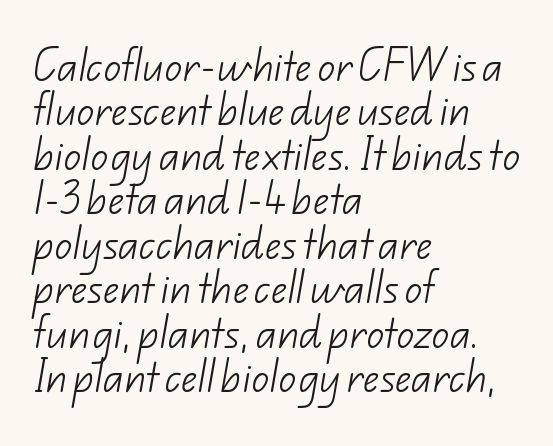
The image shows 35 px light sans-serif type; set left-aligned, normal line spacing (1.27x), normal letter spacing, not underlined; low stroke contrast and a small x-height.
